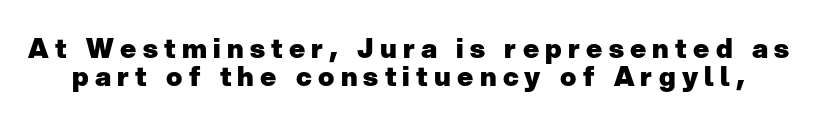
The image shows 27 px bold type, upright; set tight line spacing (1.02x), unusually wide letter spacing (+0.23 em), not underlined.
